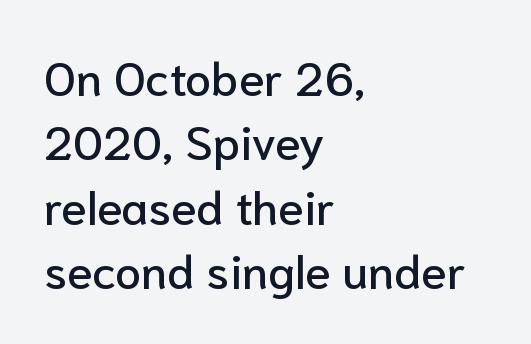
{"serif": "no", "italic": "no", "width": "normal", "stroke_contrast": "low", "x_height": "medium", "monospaced": "no", "underline": "no", "align": "left", "line_spacing": "normal", "line_spacing_ratio": 1.37, "letter_spacing": "normal", "letter_spacing_em": 0.0, "glyph_px": 47}
